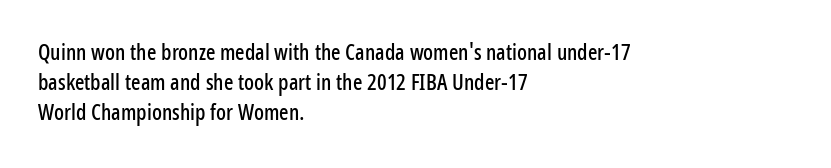
The image shows 22 px text type, upright; set left-aligned, normal line spacing (1.37x), normal letter spacing, not underlined.
